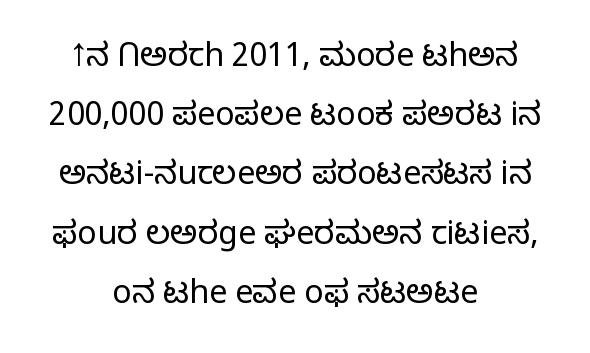
The image shows 32 px light sans-serif type, upright; set centered, line spacing 1.85x, normal letter spacing, not underlined; low stroke contrast and a medium x-height.
